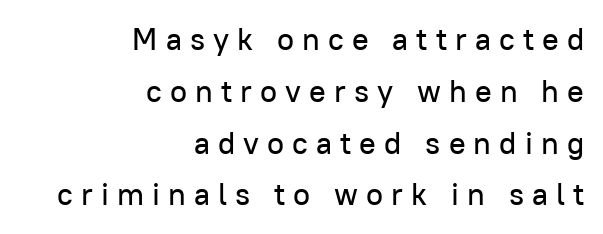
Q: Is the text italic (slanted)? A: No, it is upright.
Q: Is the typeface a serif or a sans-serif typeface? A: Sans-serif.
Q: Is the text underlined? A: No.
Q: How is the paragraph aligned? A: Right-aligned.
Q: Is the spacing between letters normal or unusually wide? A: Unusually wide.
Q: Is the spacing between lines tight, normal or loose? A: Normal.
Q: Width (condensed, normal, or wide)? A: Normal.
Q: Stroke contrast? A: Low.
Q: x-height? A: Medium.
Q: Monospaced? A: No.
